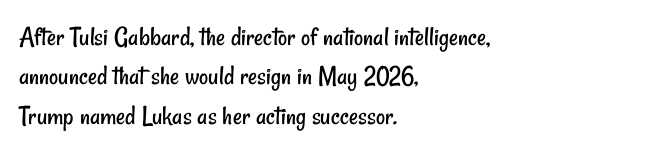
{"serif": "no", "bold": "no", "weight": "regular", "width": "condensed", "stroke_contrast": "low", "x_height": "small", "monospaced": "no", "underline": "no", "align": "left", "line_spacing": "normal", "line_spacing_ratio": 1.41, "letter_spacing": "normal", "letter_spacing_em": 0.0, "glyph_px": 28}
